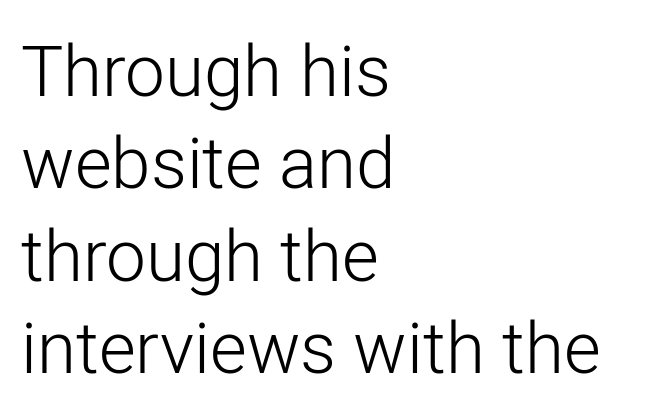
The space directly below the letters is spotless. The axis of the letterforms is exactly vertical. The lines sit at an ordinary, default distance from one another. The text block is weighted toward the left margin, trailing off unevenly rightward. The typeface has the unassuming heft of standard copy or less.
